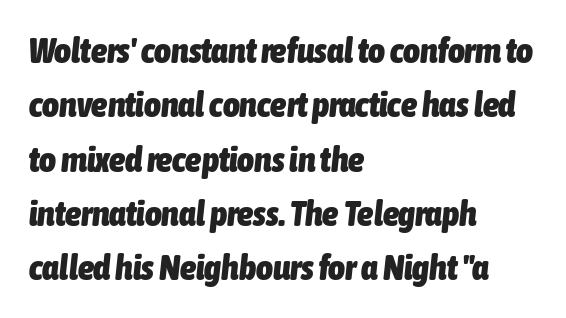
{"italic": "yes", "lean": "right", "slant_degrees": 6, "bold": "yes", "weight": "heavy", "width": "condensed", "stroke_contrast": "low", "x_height": "medium", "monospaced": "no", "underline": "no", "align": "left", "line_spacing": "normal", "line_spacing_ratio": 1.51, "letter_spacing": "normal", "letter_spacing_em": 0.0, "glyph_px": 36}
